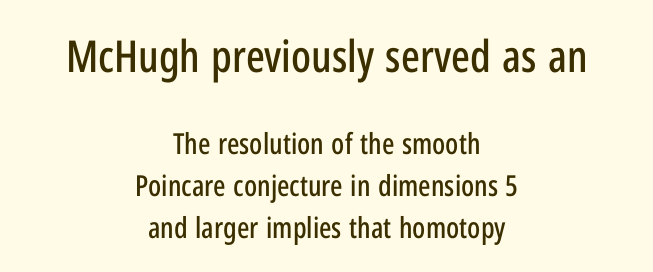
Regular leading. In terms of posture, this sample is upright. Note the varied advance widths — an 'i' is clearly narrower than an 'm'. Compare the two chunks: the upper has the greater cap height. No feet cap the strokes, marking this as sans-serif type.
